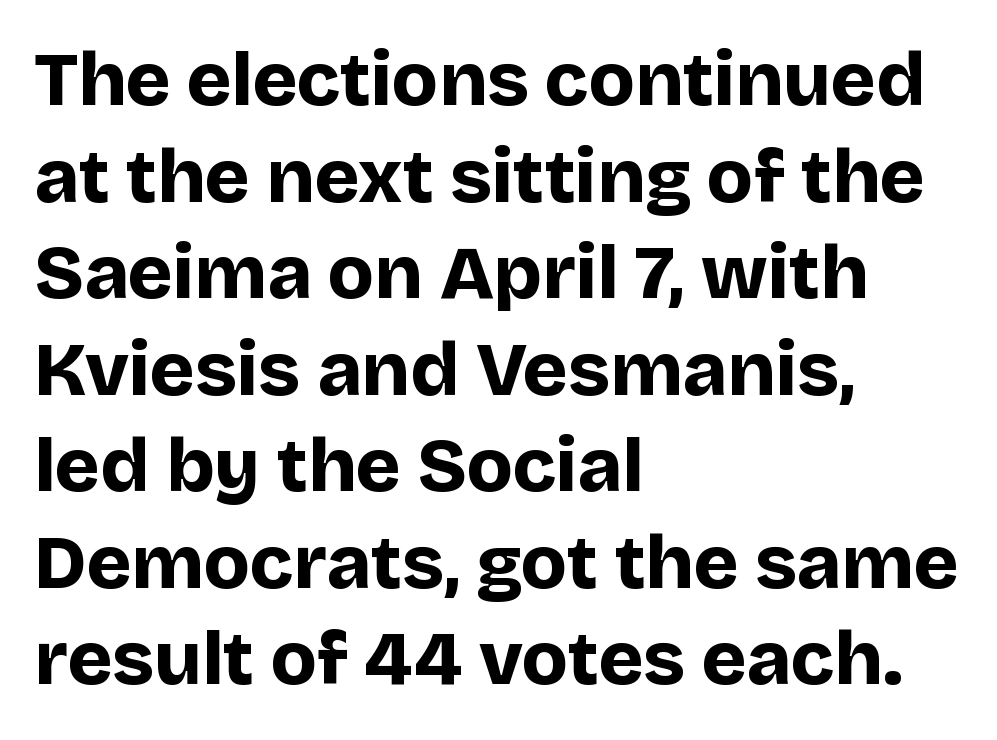
Left-aligned paragraph, ragged on the right. The letters stand straight up with perfectly vertical stems. The font is running at its bold setting. Evenly set lines give the paragraph a standard silhouette.
